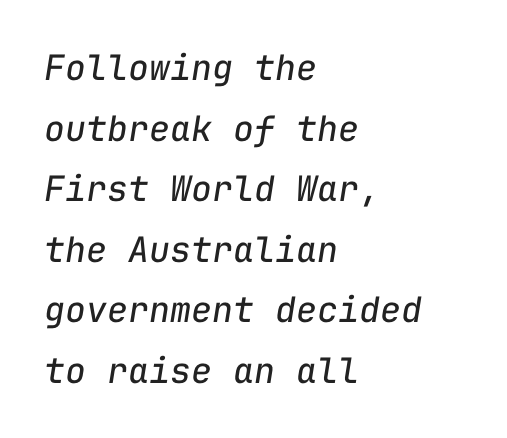
{"italic": "yes", "lean": "right", "slant_degrees": 9, "bold": "no", "weight": "regular", "width": "normal", "stroke_contrast": "low", "x_height": "medium", "monospaced": "yes", "underline": "no", "align": "left", "line_spacing_ratio": 1.73, "letter_spacing": "normal", "letter_spacing_em": 0.0, "glyph_px": 35}
